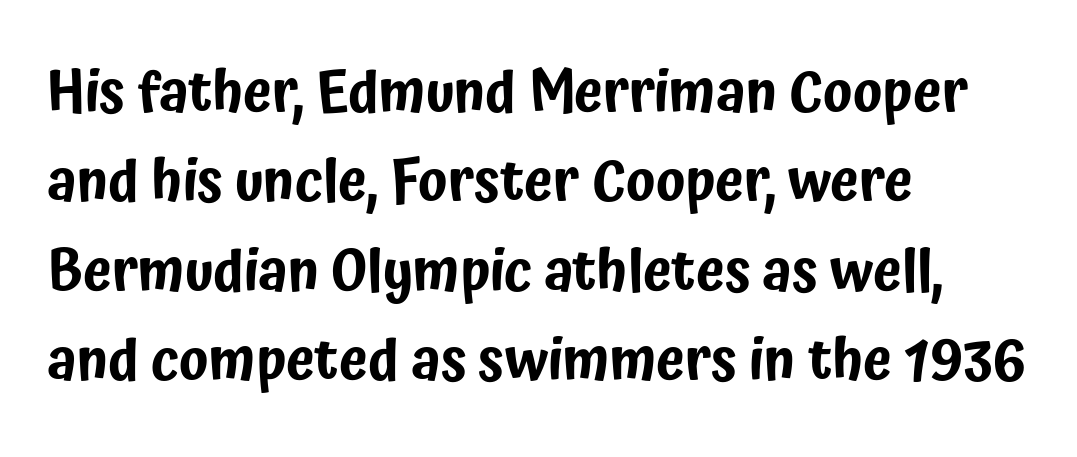
{"serif": "no", "italic": "no", "width": "condensed", "stroke_contrast": "low", "x_height": "medium", "monospaced": "no", "underline": "no", "align": "left", "line_spacing": "normal", "line_spacing_ratio": 1.54, "letter_spacing": "normal", "letter_spacing_em": 0.0, "glyph_px": 58}
